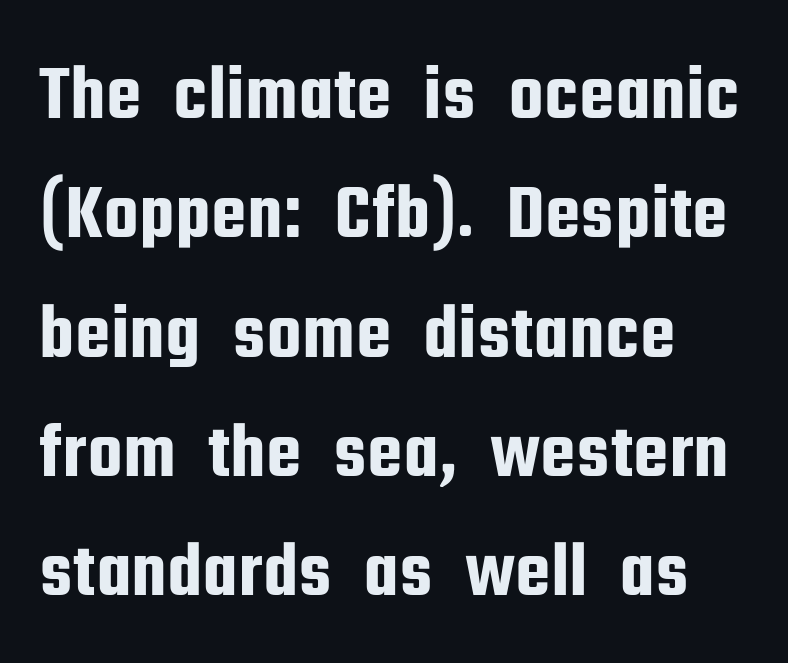
{"serif": "no", "italic": "no", "width": "condensed", "stroke_contrast": "low", "x_height": "medium", "monospaced": "no", "underline": "no", "align": "left", "line_spacing": "normal", "line_spacing_ratio": 1.51, "letter_spacing": "normal", "letter_spacing_em": 0.0, "glyph_px": 79}
